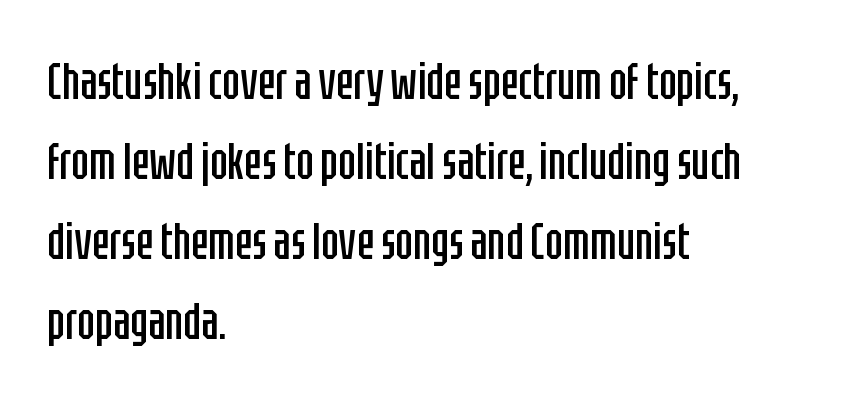
{"serif": "no", "italic": "no", "bold": "no", "weight": "regular", "width": "condensed", "stroke_contrast": "low", "x_height": "large", "monospaced": "no", "underline": "no", "align": "left", "line_spacing": "normal", "line_spacing_ratio": 1.54, "letter_spacing": "normal", "letter_spacing_em": 0.0, "glyph_px": 52}
